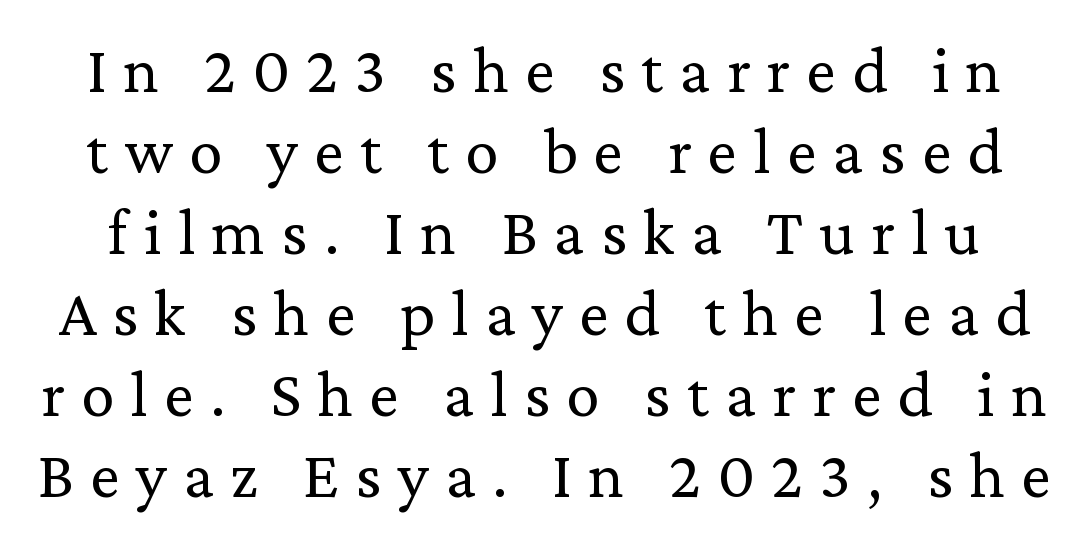
{"serif": "yes", "italic": "no", "bold": "no", "weight": "regular", "width": "normal", "stroke_contrast": "low", "x_height": "medium", "monospaced": "no", "underline": "no", "line_spacing_ratio": 1.21, "letter_spacing": "wide", "letter_spacing_em": 0.24, "glyph_px": 67}
